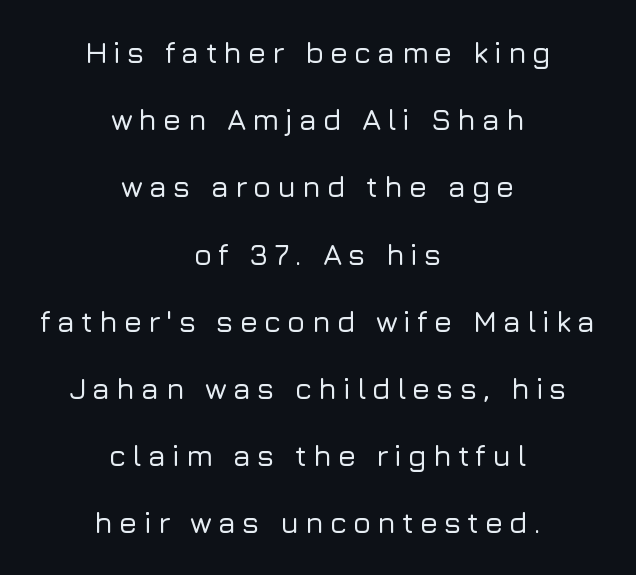
The letters carry no serifs — their stems end cleanly without finishing strokes. The passage shown is typed in a proportional face where columns would drift. These lines were composed using upright roman letters. No word sits above an underline. One glance says open: line gaps are wider than usual. The paragraph has two soft edges and a firm central axis.
